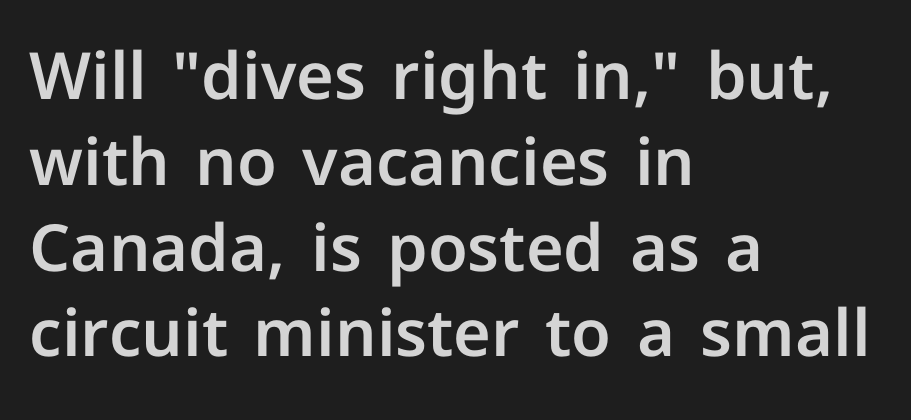
The image shows 65 px sans-serif type, upright; set left-aligned, normal line spacing (1.32x), normal letter spacing, not underlined; low stroke contrast and a medium x-height.
